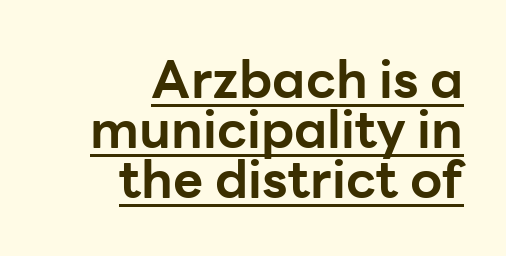
Q: Is the text bold? A: Yes.
Q: Is the text italic (slanted)? A: No, it is upright.
Q: Is the typeface a serif or a sans-serif typeface? A: Sans-serif.
Q: Is the text underlined? A: Yes.
Q: How is the paragraph aligned? A: Right-aligned.
Q: Is the spacing between letters normal or unusually wide? A: Normal.
Q: Is the spacing between lines tight, normal or loose? A: Tight.
Q: Width (condensed, normal, or wide)? A: Normal.
Q: Stroke contrast? A: Low.
Q: x-height? A: Medium.
Q: Monospaced? A: No.
